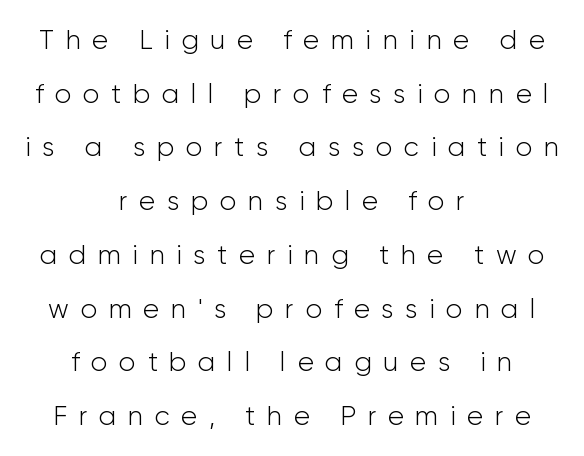
{"italic": "no", "bold": "no", "underline": "no", "align": "center", "line_spacing": "loose", "line_spacing_ratio": 1.99, "letter_spacing": "wide", "letter_spacing_em": 0.43, "glyph_px": 27}
